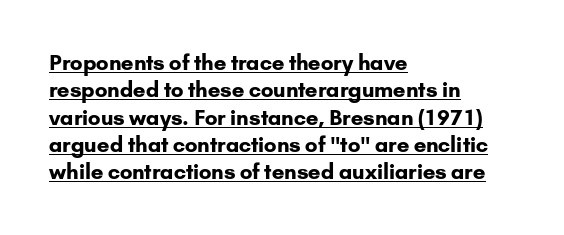
The image shows 21 px bold type, upright; set left-aligned, normal line spacing (1.3x), normal letter spacing, underlined.
